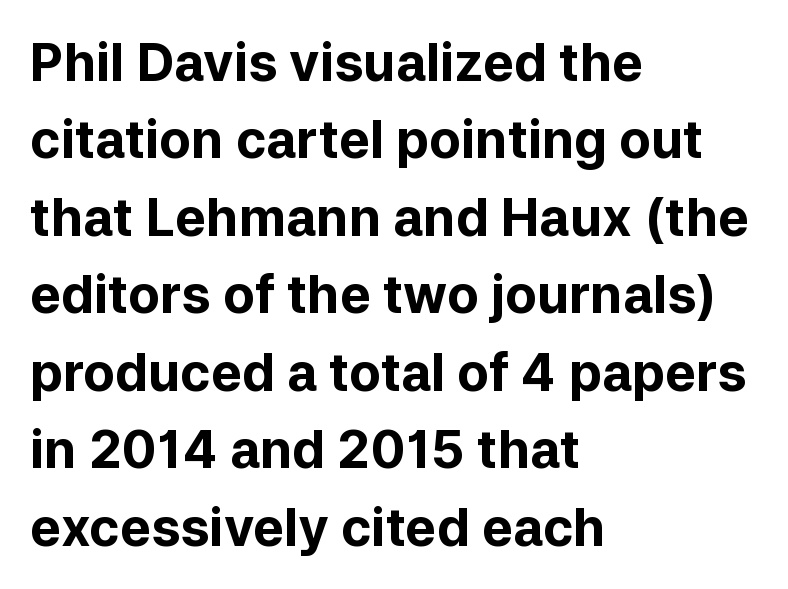
Reading down the block, your eye returns to a fixed left position each line. These lines are rendered in a variable-pitch font. Weight: bold. Short note: letters normally spaced.
